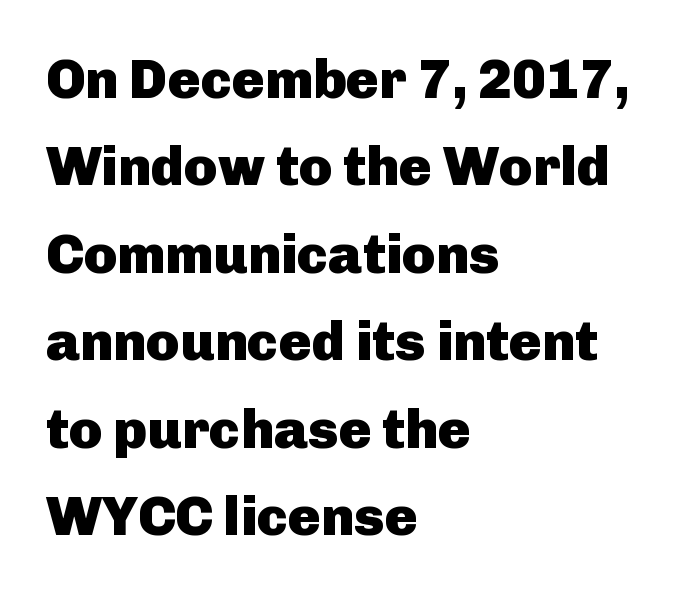
The image shows 55 px heavy sans-serif type, upright; set left-aligned, normal line spacing (1.59x), normal letter spacing, not underlined; low stroke contrast and a medium x-height.
